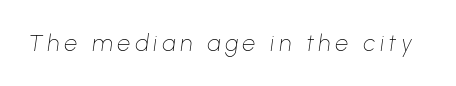
Quick note: italic. The passage shown is not bold in any degree. Tracking here is generous; glyphs stand well apart from one another. Each row of text sits above clean, open space.
